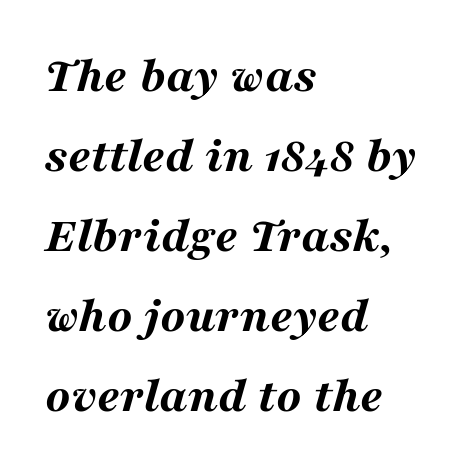
{"italic": "yes", "lean": "right", "slant_degrees": 16, "bold": "yes", "weight": "bold", "width": "wide", "stroke_contrast": "medium", "x_height": "medium", "monospaced": "no", "underline": "no", "align": "left", "line_spacing": "normal", "line_spacing_ratio": 1.57, "letter_spacing": "normal", "letter_spacing_em": 0.0, "glyph_px": 51}
